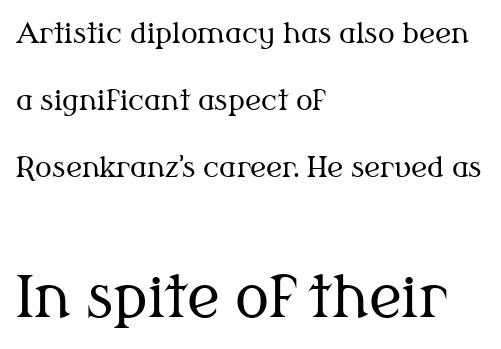
The image shows 57 px regular-weight serif type, upright; set left-aligned, loose line spacing (2.39x), normal letter spacing, not underlined; the second (bottom) block is 2.04x larger; medium stroke contrast and a medium x-height.
